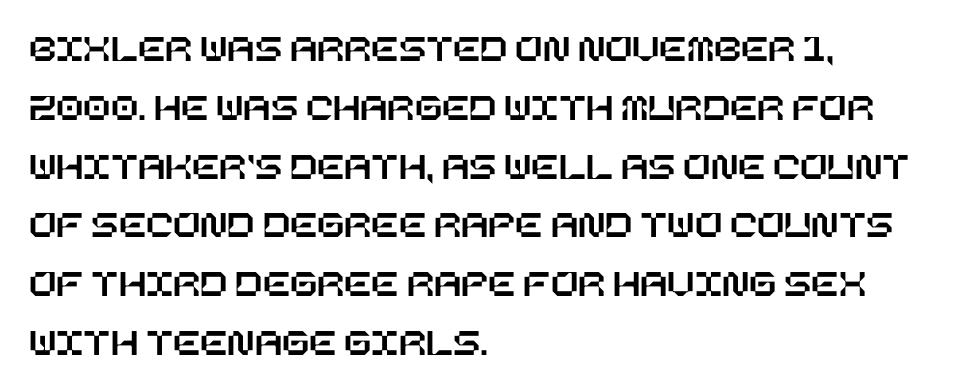
Q: Is the text italic (slanted)? A: No, it is upright.
Q: Is the text underlined? A: No.
Q: How is the paragraph aligned? A: Left-aligned.
Q: Is the spacing between letters normal or unusually wide? A: Normal.
Q: Is the spacing between lines tight, normal or loose? A: Normal.
Q: Width (condensed, normal, or wide)? A: Normal.
Q: Stroke contrast? A: Low.
Q: x-height? A: Large.
